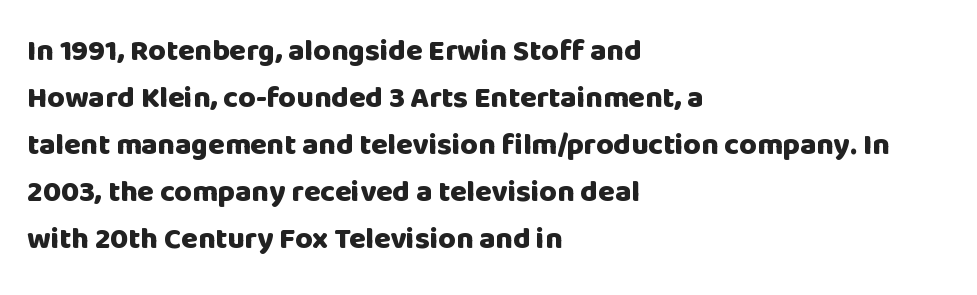
Q: Is the text bold? A: Yes.
Q: Is the text italic (slanted)? A: No, it is upright.
Q: Is the typeface a serif or a sans-serif typeface? A: Sans-serif.
Q: Is the text underlined? A: No.
Q: How is the paragraph aligned? A: Left-aligned.
Q: Is the spacing between letters normal or unusually wide? A: Normal.
Q: Is the spacing between lines tight, normal or loose? A: Normal.
Q: Width (condensed, normal, or wide)? A: Normal.
Q: Stroke contrast? A: Low.
Q: x-height? A: Large.
Q: Monospaced? A: No.
